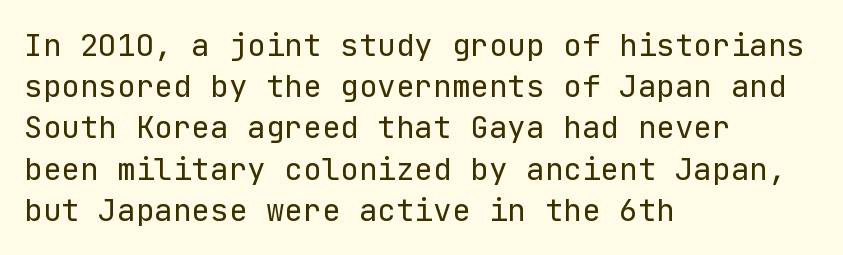
The image shows 31 px regular-weight sans-serif type, upright; set left-aligned, normal line spacing (1.33x), normal letter spacing, not underlined; low stroke contrast and a medium x-height.
